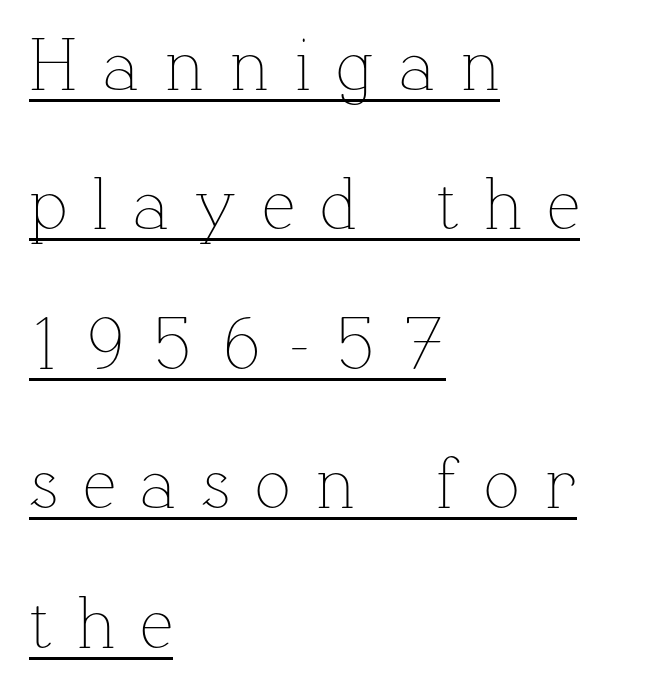
Q: Is the text bold? A: No.
Q: Is the text italic (slanted)? A: No, it is upright.
Q: Is the text underlined? A: Yes.
Q: How is the paragraph aligned? A: Left-aligned.
Q: Is the spacing between letters normal or unusually wide? A: Unusually wide.
Q: Width (condensed, normal, or wide)? A: Normal.
Q: Stroke contrast? A: Low.
Q: x-height? A: Medium.
Q: Monospaced? A: No.
